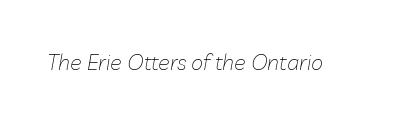
The image shows 22 px text type, italic (leaning right); set normal letter spacing, not underlined.
